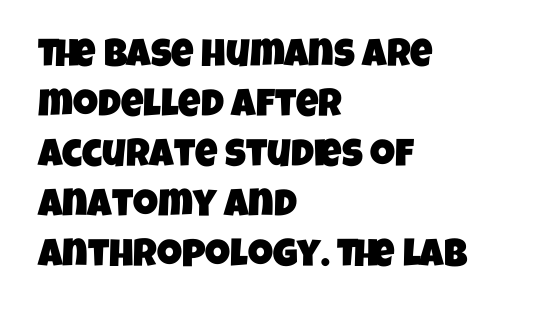
The image shows 39 px condensed sans-serif type; set left-aligned, normal line spacing (1.28x), normal letter spacing, not underlined; low stroke contrast and a large x-height.
